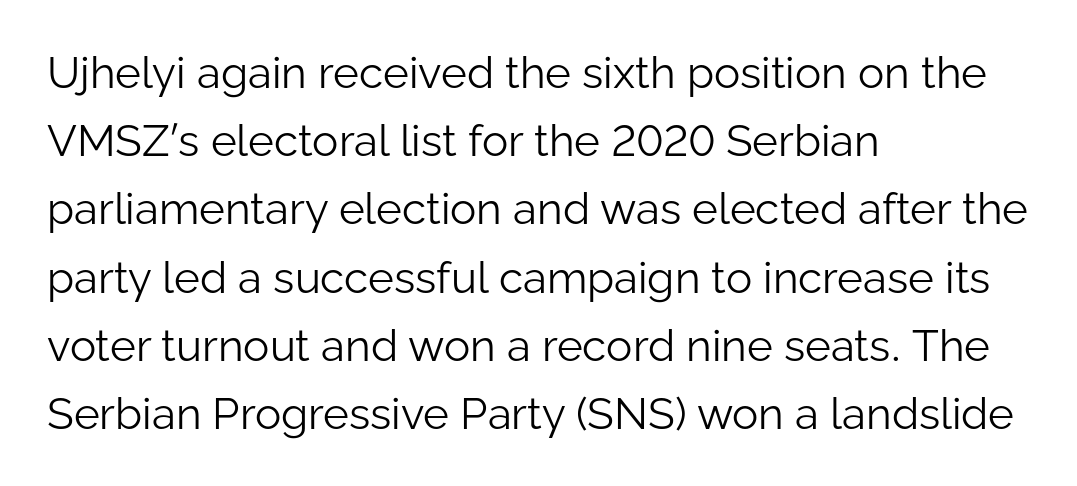
The image shows 44 px light sans-serif type, upright; set left-aligned, normal line spacing (1.55x), normal letter spacing, not underlined; low stroke contrast and a medium x-height.
